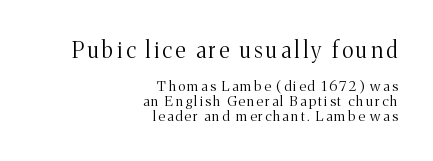
The image shows 22 px text type, upright; set right-aligned, tight line spacing (1.06x), not underlined; the first (top) block is 1.57x larger.
